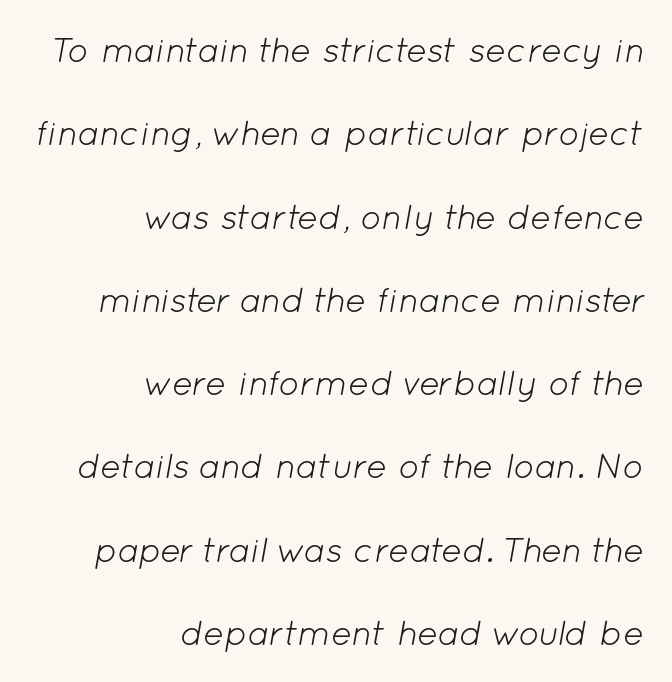
{"italic": "yes", "lean": "right", "slant_degrees": 12, "bold": "no", "weight": "light", "width": "normal", "stroke_contrast": "low", "x_height": "medium", "monospaced": "no", "underline": "no", "align": "right", "line_spacing": "loose", "line_spacing_ratio": 2.38, "letter_spacing": "normal", "letter_spacing_em": 0.0, "glyph_px": 35}
